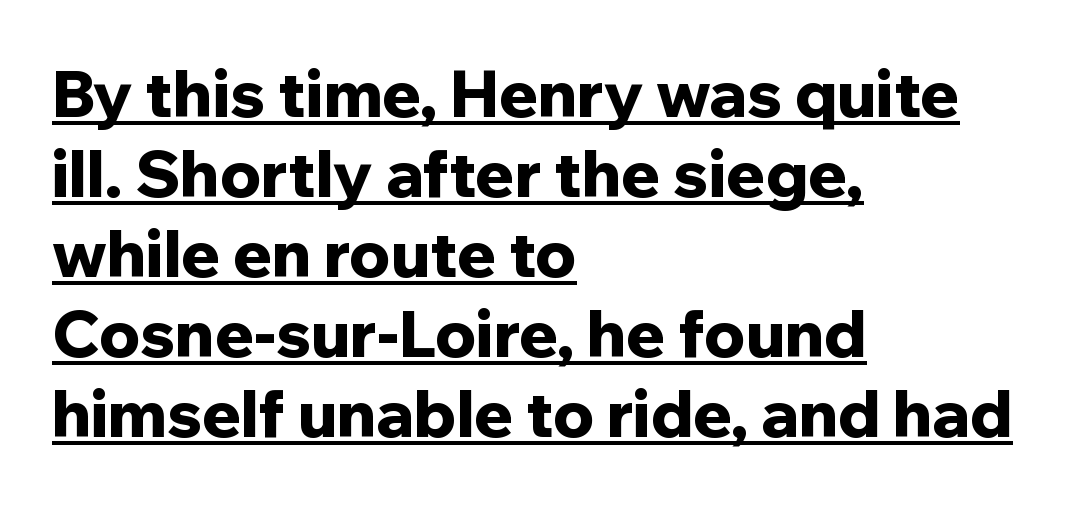
{"serif": "no", "italic": "no", "bold": "yes", "weight": "bold", "width": "normal", "stroke_contrast": "low", "x_height": "medium", "monospaced": "no", "underline": "yes", "align": "left", "line_spacing": "normal", "line_spacing_ratio": 1.25, "letter_spacing": "normal", "letter_spacing_em": 0.0, "glyph_px": 64}
